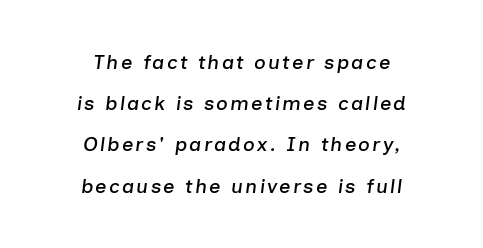
The foot of each line stays bare and open. The designer dialed line spacing up above the default. Characters are canted at an angle relative to the baseline's perpendicular. Casual observation: everything's sitting right in the middle.
